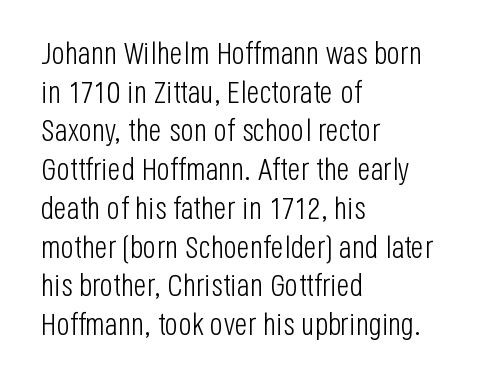
If you measured baseline to baseline, you'd find a middling distance. Each row of text sits above clean, open space. How are the letters spaced? Ordinarily, with no added tracking. Varying glyph widths throughout — classic text-font behaviour. Look at the bottom of the vertical strokes: they stop flat, with no serifs.
